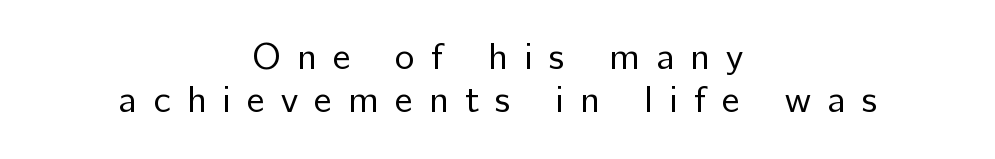
Substantial extra tracking has been applied to these lines. The lines are quadded center. The font family rendered here belongs to the sans-serif group. Is the stroke heavy? The answer is a plain regular-or-lighter.
